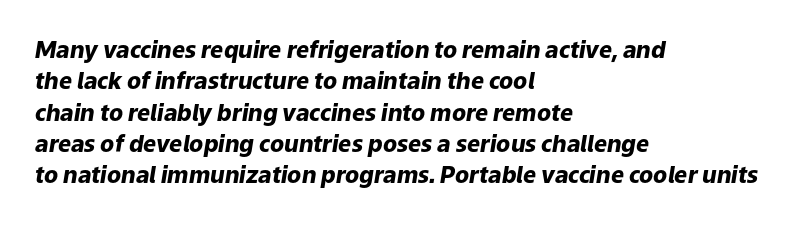
{"italic": "yes", "lean": "right", "slant_degrees": 9, "bold": "yes", "underline": "no", "align": "left", "line_spacing": "normal", "line_spacing_ratio": 1.36, "letter_spacing": "normal", "letter_spacing_em": 0.0, "glyph_px": 23}
